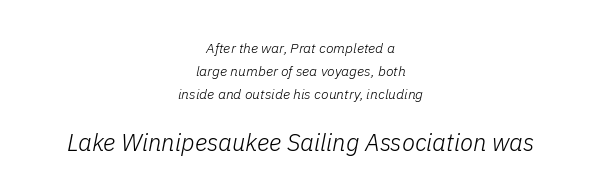
The image shows 24 px text type, italic (leaning right); set centered, normal line spacing (1.63x), normal letter spacing, not underlined; the second (bottom) block is 1.71x larger.
